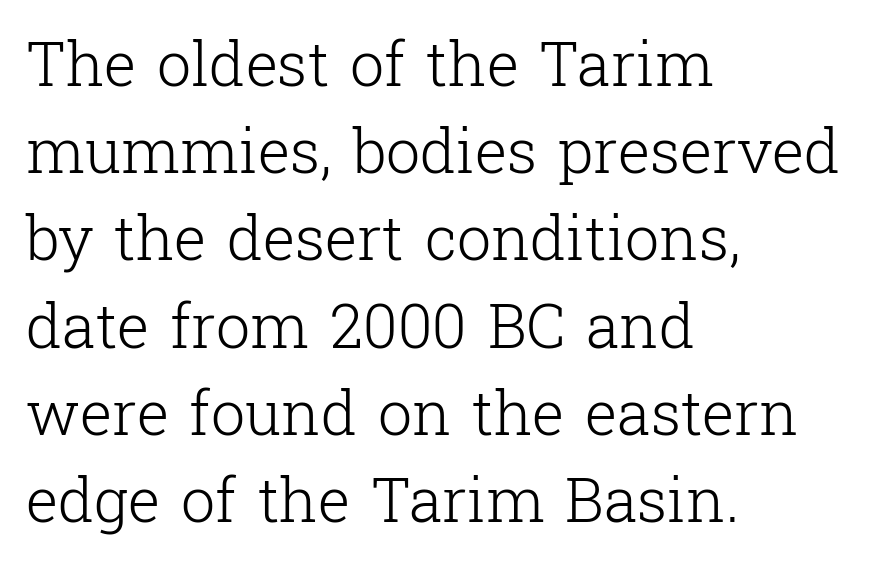
Q: Is the text bold? A: No.
Q: Is the text italic (slanted)? A: No, it is upright.
Q: Is the typeface a serif or a sans-serif typeface? A: Serif.
Q: Is the text underlined? A: No.
Q: How is the paragraph aligned? A: Left-aligned.
Q: Is the spacing between letters normal or unusually wide? A: Normal.
Q: Is the spacing between lines tight, normal or loose? A: Normal.
Q: Width (condensed, normal, or wide)? A: Normal.
Q: Stroke contrast? A: Low.
Q: x-height? A: Medium.
Q: Monospaced? A: No.
